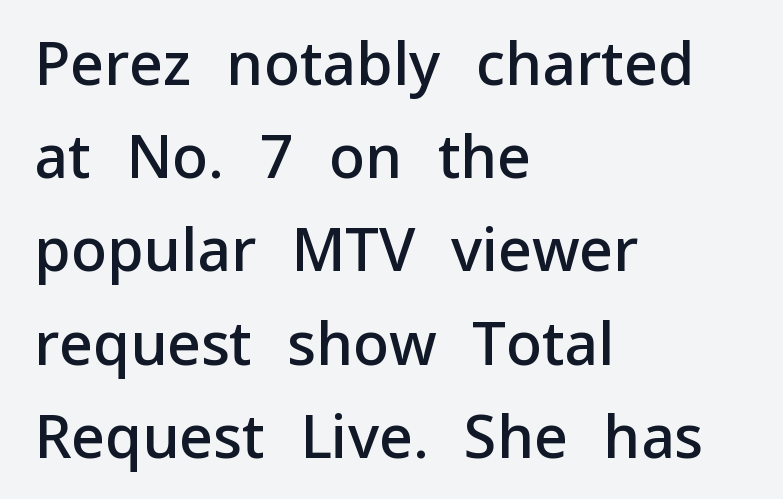
The image shows 59 px semibold sans-serif type, upright; set left-aligned, normal line spacing (1.58x), normal letter spacing, not underlined; low stroke contrast and a medium x-height.
